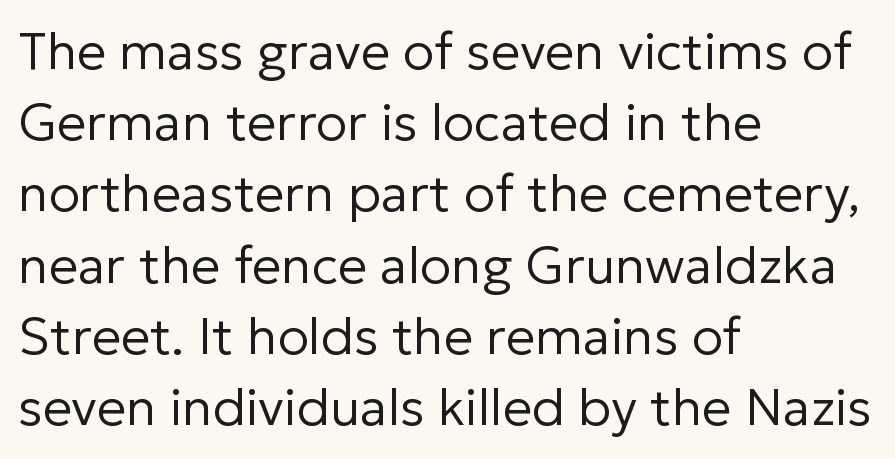
{"serif": "no", "italic": "no", "bold": "no", "weight": "regular", "width": "normal", "stroke_contrast": "low", "x_height": "medium", "monospaced": "no", "underline": "no", "align": "left", "line_spacing": "normal", "line_spacing_ratio": 1.37, "letter_spacing": "normal", "letter_spacing_em": 0.0, "glyph_px": 52}
